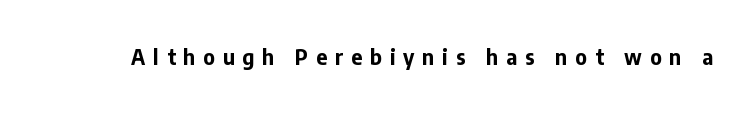
The image shows 21 px bold type, upright; set unusually wide letter spacing (+0.38 em), not underlined.
